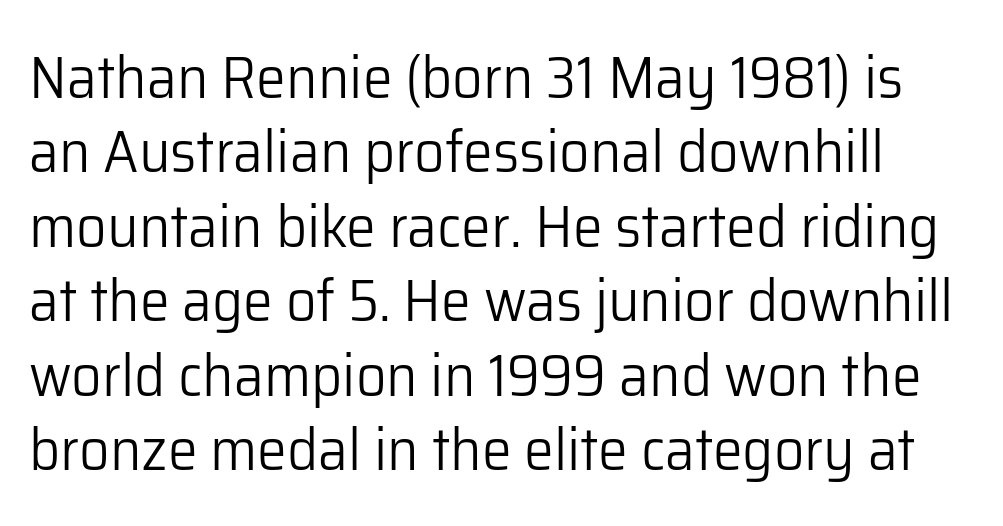
{"serif": "no", "italic": "no", "bold": "no", "weight": "light", "width": "normal", "stroke_contrast": "low", "x_height": "medium", "monospaced": "no", "underline": "no", "line_spacing_ratio": 1.24, "letter_spacing": "normal", "letter_spacing_em": 0.0, "glyph_px": 60}
